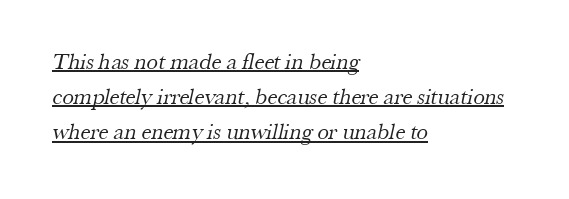
Q: Is the text bold? A: No.
Q: Is the text underlined? A: Yes.
Q: How is the paragraph aligned? A: Left-aligned.
Q: Is the spacing between letters normal or unusually wide? A: Normal.
Q: Is the spacing between lines tight, normal or loose? A: Normal.
